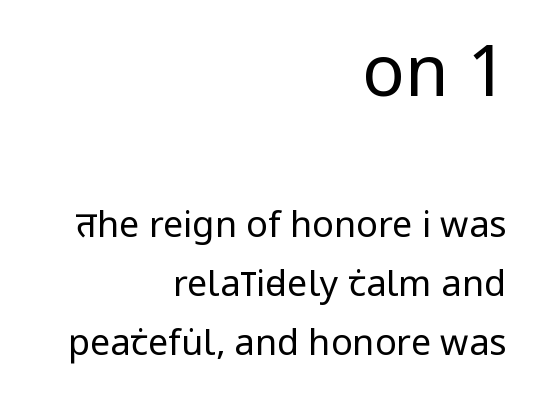
Q: Is the text bold? A: No.
Q: Is the text italic (slanted)? A: No, it is upright.
Q: Is the typeface a serif or a sans-serif typeface? A: Sans-serif.
Q: Is the text underlined? A: No.
Q: How is the paragraph aligned? A: Right-aligned.
Q: Is the spacing between letters normal or unusually wide? A: Normal.
Q: Is the spacing between lines tight, normal or loose? A: Normal.
Q: Which block of text is set in a larger size, the first (top) or the second (bottom)? A: The first (top) one.
Q: Width (condensed, normal, or wide)? A: Condensed.
Q: Stroke contrast? A: Low.
Q: x-height? A: Large.
Q: Monospaced? A: No.
